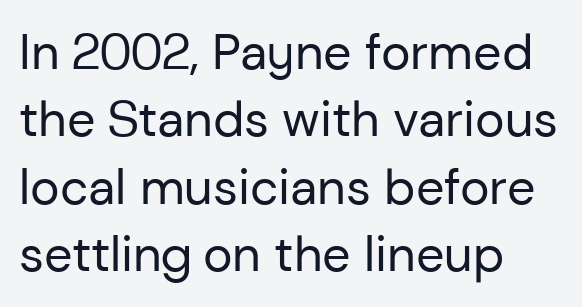
The image shows 50 px regular-weight sans-serif type, upright; set left-aligned, normal line spacing (1.35x), normal letter spacing, not underlined; low stroke contrast and a medium x-height.
